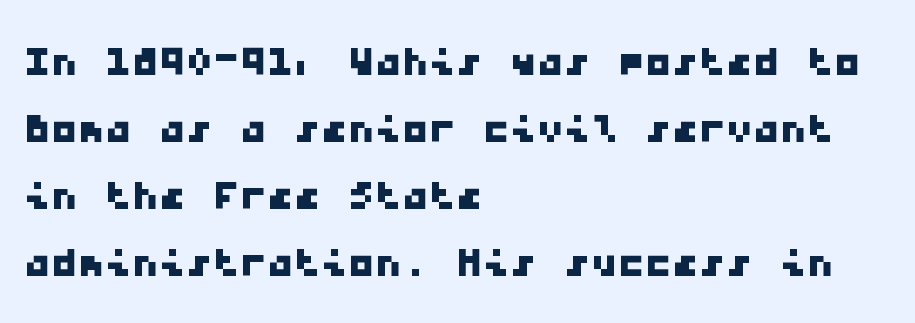
{"serif": "no", "width": "wide", "stroke_contrast": "low", "x_height": "medium", "monospaced": "yes", "underline": "no", "align": "left", "line_spacing_ratio": 1.24, "letter_spacing": "normal", "letter_spacing_em": 0.0, "glyph_px": 54}
